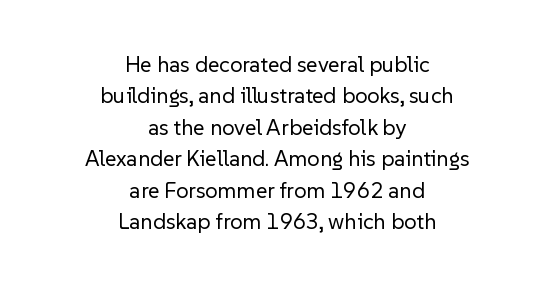
Every row of glyphs is offset so its center matches the block's center. Every stem runs plumb, perpendicular to the baseline. Each word holds together tightly as a unit, with standard inter-letter gaps. Letters rest on an invisible, unmarked baseline. Heft: none added — not bold.
